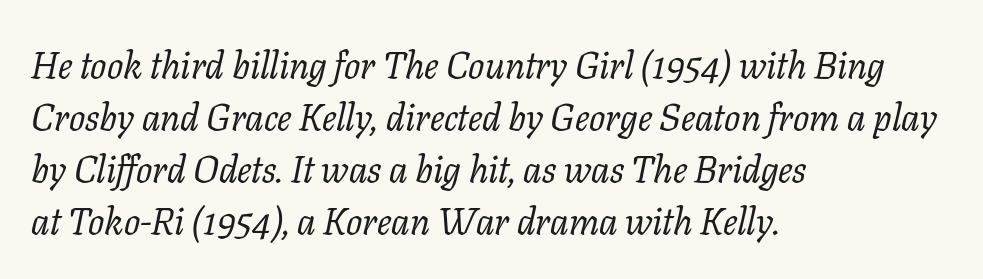
Q: Is the text bold? A: No.
Q: Is the text italic (slanted)? A: Yes, it leans right by about 11 degrees.
Q: Is the typeface a serif or a sans-serif typeface? A: Serif.
Q: Is the text underlined? A: No.
Q: How is the paragraph aligned? A: Left-aligned.
Q: Is the spacing between letters normal or unusually wide? A: Normal.
Q: Is the spacing between lines tight, normal or loose? A: Normal.
Q: Width (condensed, normal, or wide)? A: Normal.
Q: Stroke contrast? A: Low.
Q: x-height? A: Medium.
Q: Monospaced? A: No.
